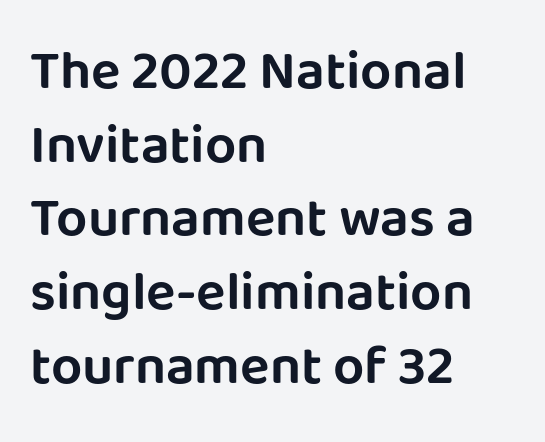
{"serif": "no", "italic": "no", "width": "normal", "stroke_contrast": "low", "x_height": "large", "monospaced": "no", "underline": "no", "align": "left", "line_spacing": "normal", "line_spacing_ratio": 1.34, "letter_spacing": "normal", "letter_spacing_em": 0.0, "glyph_px": 55}
